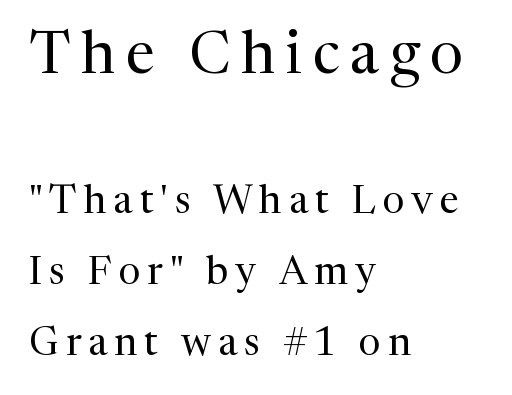
The image shows 59 px regular-weight serif type, upright; set left-aligned, line spacing 1.82x, not underlined; the first (top) block is 1.51x larger; medium stroke contrast and a medium x-height.
